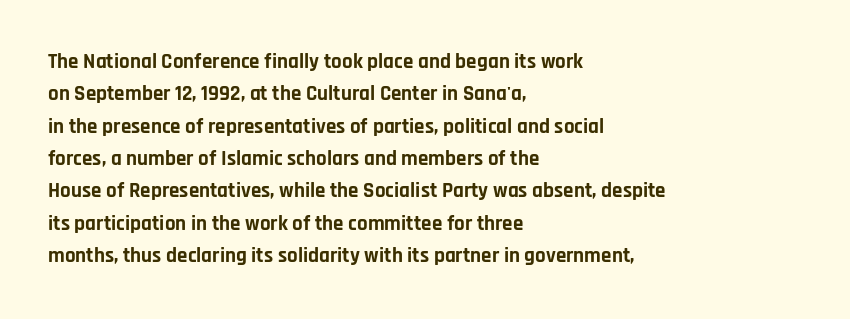
Q: Is the text bold? A: Yes.
Q: Is the text italic (slanted)? A: No, it is upright.
Q: Is the text underlined? A: No.
Q: How is the paragraph aligned? A: Left-aligned.
Q: Is the spacing between letters normal or unusually wide? A: Normal.
Q: Is the spacing between lines tight, normal or loose? A: Normal.
